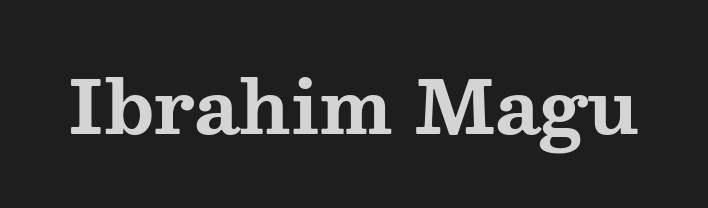
The image shows 73 px bold, wide serif type, upright; set normal letter spacing, not underlined; medium stroke contrast and a medium x-height.
